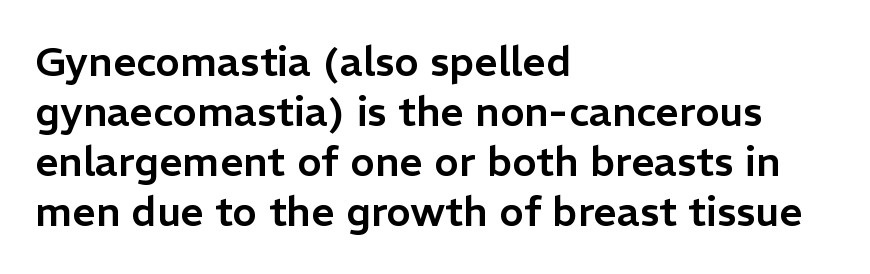
{"serif": "no", "italic": "no", "width": "normal", "stroke_contrast": "low", "x_height": "medium", "monospaced": "no", "underline": "no", "align": "left", "line_spacing_ratio": 1.22, "letter_spacing": "normal", "letter_spacing_em": 0.0, "glyph_px": 41}
